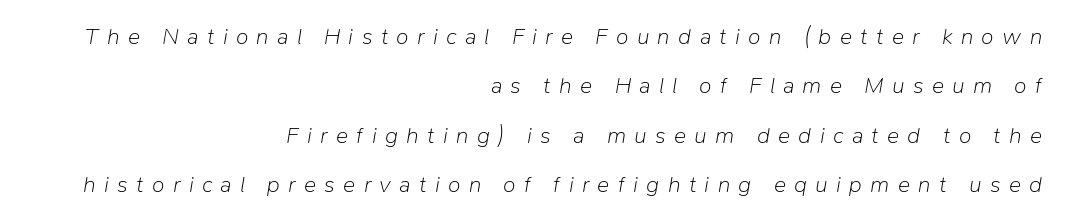
{"italic": "yes", "lean": "right", "slant_degrees": 9, "bold": "no", "underline": "no", "align": "right", "line_spacing": "loose", "line_spacing_ratio": 2.15, "letter_spacing": "wide", "letter_spacing_em": 0.36, "glyph_px": 23}
